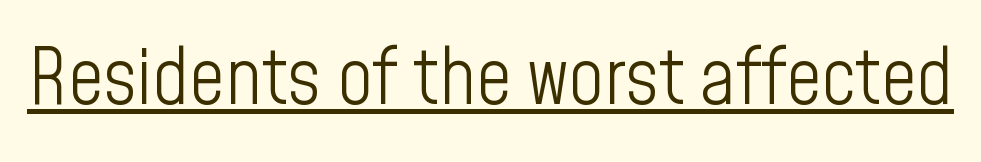
Notice how a bar underscores the lettering throughout. Between one letter and the next there's only the usual sliver of space. The type sits square on the baseline with zero lean. Each letter's strokes conclude bluntly, with no projecting serifs. The rendering uses natural spacing where letterforms have individual widths. Stem width sits at or under what a default text font uses.
